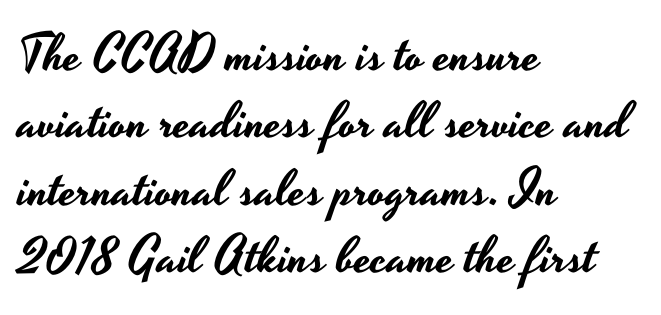
Each word holds together tightly as a unit, with standard inter-letter gaps. The string is rendered with underlining switched off. These lines are set flush left with a ragged right edge. Character widths vary here, with narrow letters taking less room than wide ones.
